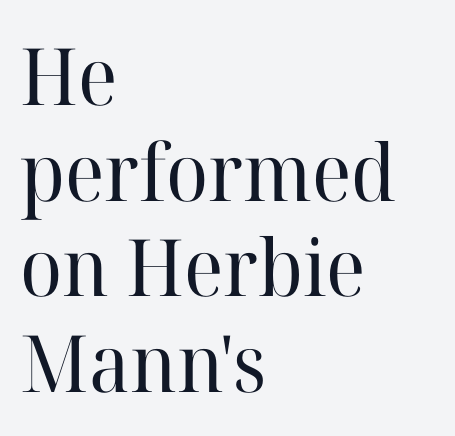
{"serif": "yes", "italic": "no", "bold": "no", "weight": "regular", "width": "normal", "stroke_contrast": "high", "x_height": "medium", "monospaced": "no", "underline": "no", "align": "left", "line_spacing_ratio": 1.21, "letter_spacing": "normal", "letter_spacing_em": 0.0, "glyph_px": 79}
